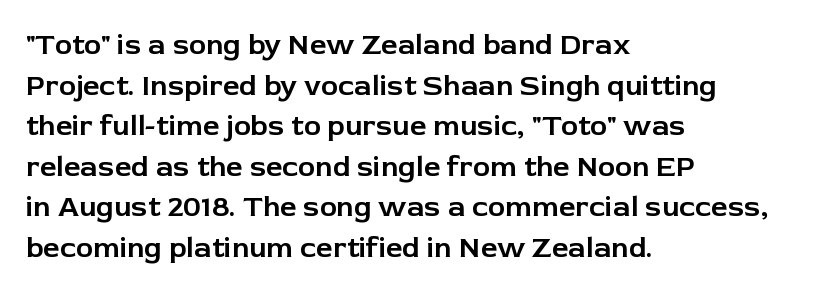
Casual observation: everything's shoved over to the left. Short note: letters normally spaced. Rule under the text: the space is simply empty. Reading down the column, the eye jumps a familiar distance to each next line. Note the varied advance widths — an 'i' is clearly narrower than an 'm'. This sample uses an upright cut, with every glyph sitting square on the baseline.
